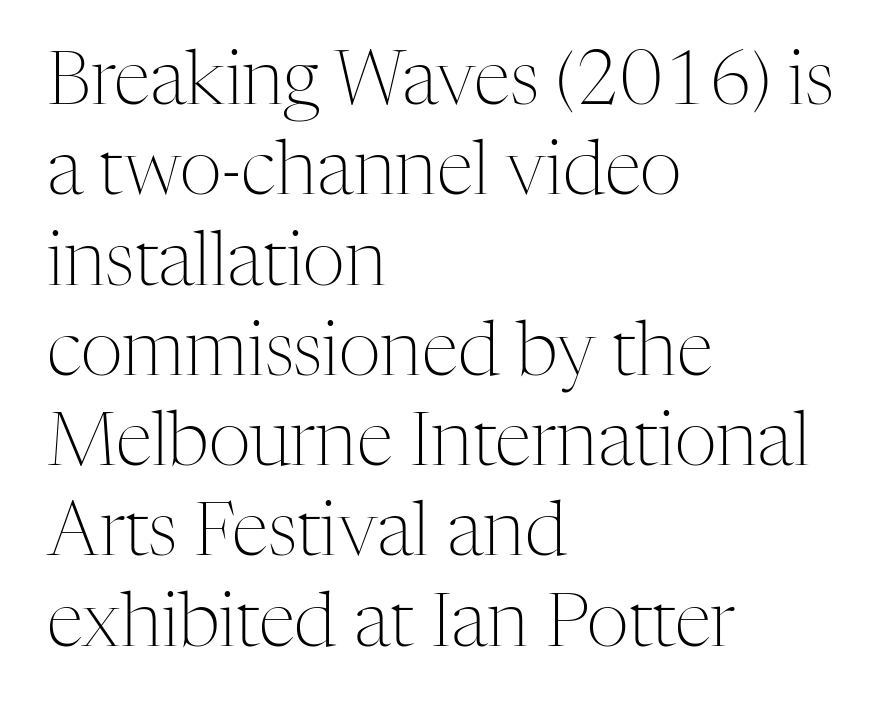
Q: Is the text bold? A: No.
Q: Is the text italic (slanted)? A: No, it is upright.
Q: Is the typeface a serif or a sans-serif typeface? A: Serif.
Q: Is the text underlined? A: No.
Q: How is the paragraph aligned? A: Left-aligned.
Q: Is the spacing between letters normal or unusually wide? A: Normal.
Q: Width (condensed, normal, or wide)? A: Normal.
Q: Stroke contrast? A: Medium.
Q: x-height? A: Medium.
Q: Monospaced? A: No.
